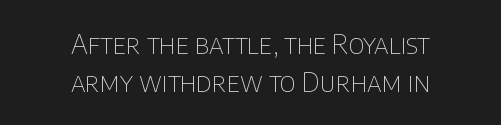
The passage is arranged like a title page — every line centered. Nope, not italic — everything's standing straight. Bold? No — there's no thickening of the strokes. Anything drawn beneath the words? Only blank space.
